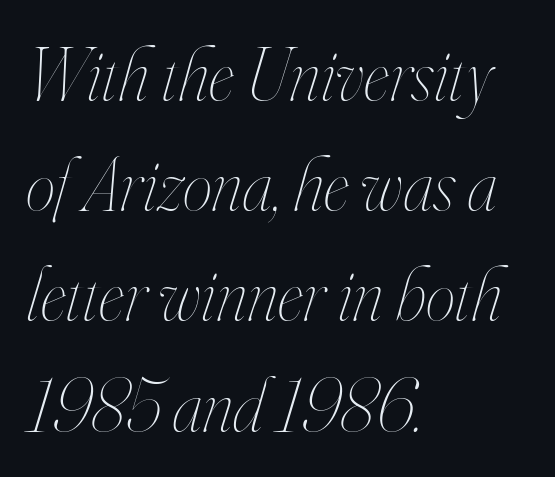
Q: Is the text bold? A: No.
Q: Is the text italic (slanted)? A: Yes, it leans right by about 16 degrees.
Q: Is the text underlined? A: No.
Q: How is the paragraph aligned? A: Left-aligned.
Q: Is the spacing between letters normal or unusually wide? A: Normal.
Q: Is the spacing between lines tight, normal or loose? A: Normal.
Q: Width (condensed, normal, or wide)? A: Condensed.
Q: Stroke contrast? A: High.
Q: x-height? A: Small.
Q: Monospaced? A: No.
